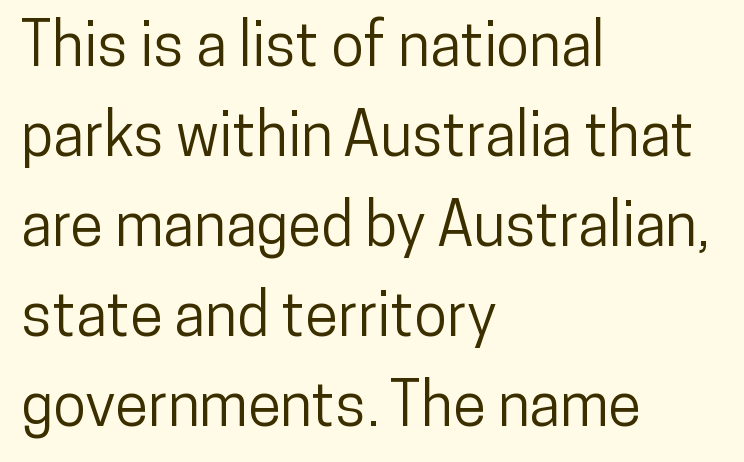
The paragraph shown leans on its left margin. A typesetter would label this face a sans. Is there much room between lines? A standard amount, neither cramped nor airy. These lines are rendered in a variable-pitch font. Underline: absent. The tracking reads as untouched default to a designer's eye.
